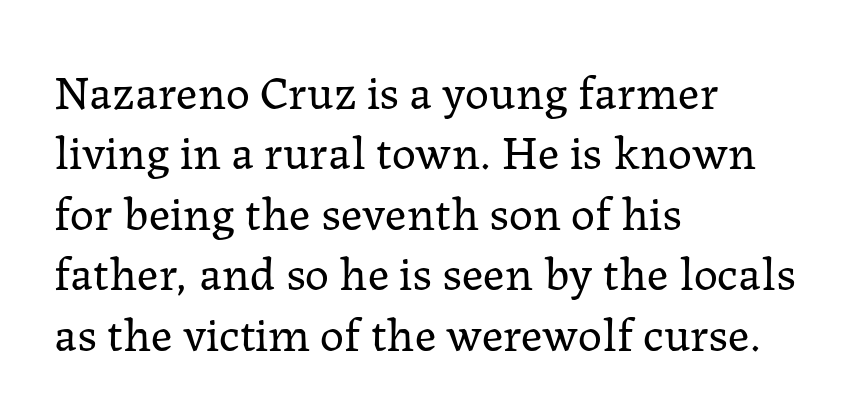
{"serif": "yes", "italic": "no", "bold": "no", "weight": "regular", "width": "normal", "stroke_contrast": "low", "x_height": "medium", "monospaced": "no", "underline": "no", "align": "left", "line_spacing": "normal", "line_spacing_ratio": 1.26, "letter_spacing": "normal", "letter_spacing_em": 0.0, "glyph_px": 48}
